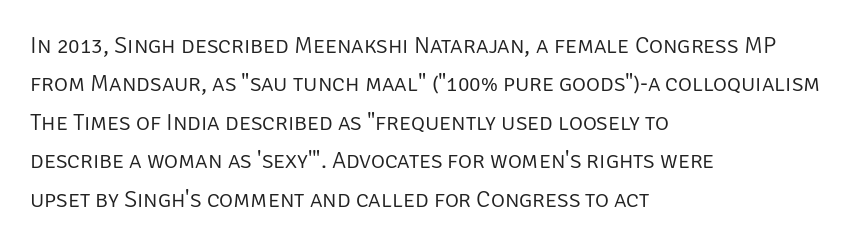
The image shows 24 px text type, upright; set left-aligned, normal line spacing (1.6x), normal letter spacing, not underlined.
